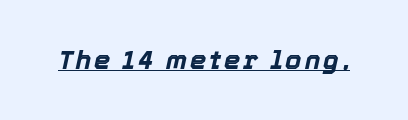
Q: Is the text bold? A: Yes.
Q: Is the text italic (slanted)? A: Yes, it leans right by about 12 degrees.
Q: Is the text underlined? A: Yes.
